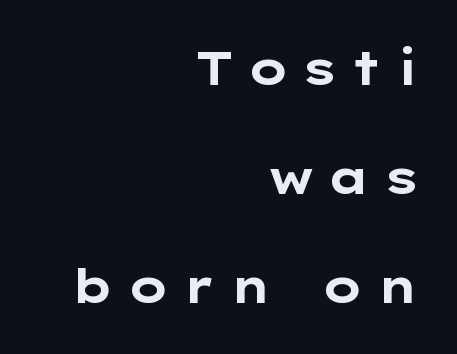
In terms of letterspacing, this is a distinctly airy, spread setting. Each line ends at the same right margin while the left side varies. Caption: bold face, heavy strokes. The rendering uses natural spacing where letterforms have individual widths. Regarding serifs, this sample does without them. A typesetter would mark this as roman, not italic.
